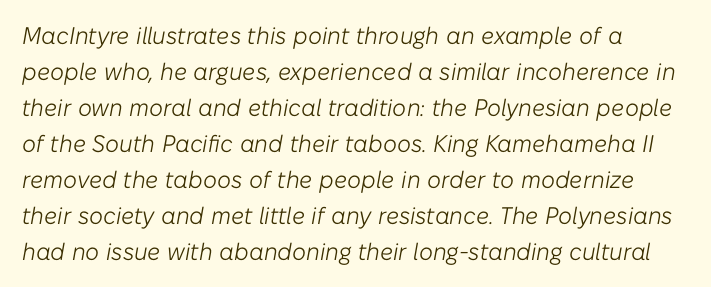
The image shows 24 px text type, italic (leaning right); set normal line spacing (1.5x), normal letter spacing, not underlined.
